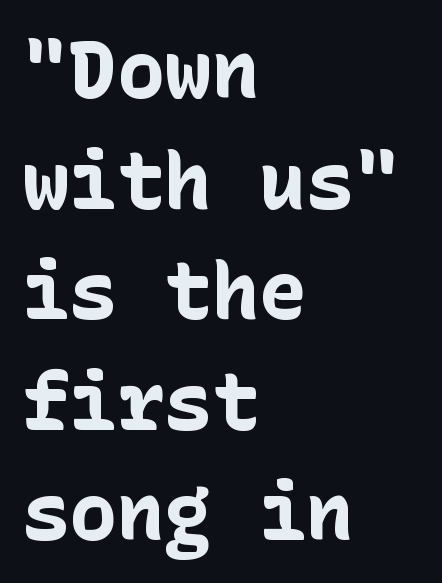
Caption: bold face, heavy strokes. The type sits square on the baseline with zero lean. Line beginnings align vertically; line endings do not. The gaps between neighbouring characters are ordinary and unremarkable.
